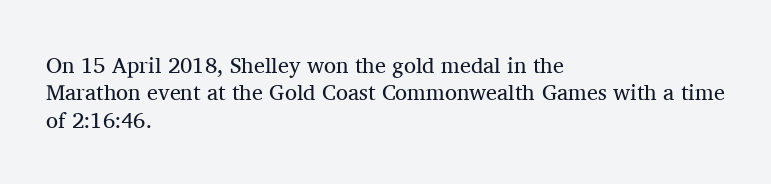
Counters stay open thanks to moderate or lighter strokes. All the whitespace from short lines collects on the right. Normally led — the rows are evenly, conventionally spaced. The glyphs are unaccompanied by any horizontal stroke below them.
